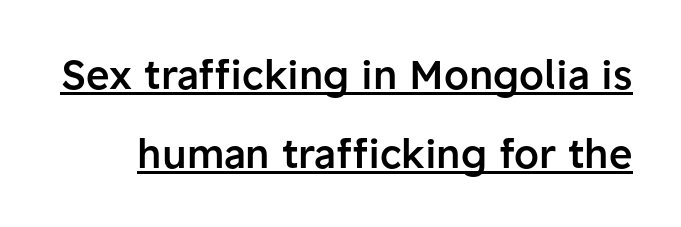
Each new line begins a long way beneath the previous one. Characters follow at the spacing the type designer built in. The characters look somewhat weighty, a semibold short of true bold. Characters remain perfectly vertical along every line.
